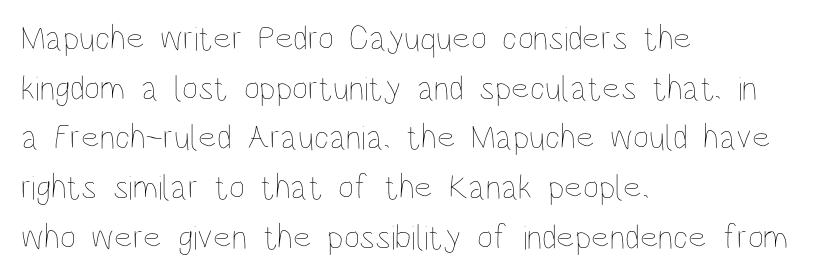
{"italic": "no", "bold": "no", "weight": "thin", "width": "condensed", "stroke_contrast": "low", "x_height": "large", "monospaced": "no", "underline": "no", "align": "left", "line_spacing": "normal", "line_spacing_ratio": 1.42, "letter_spacing": "normal", "letter_spacing_em": 0.0, "glyph_px": 35}
